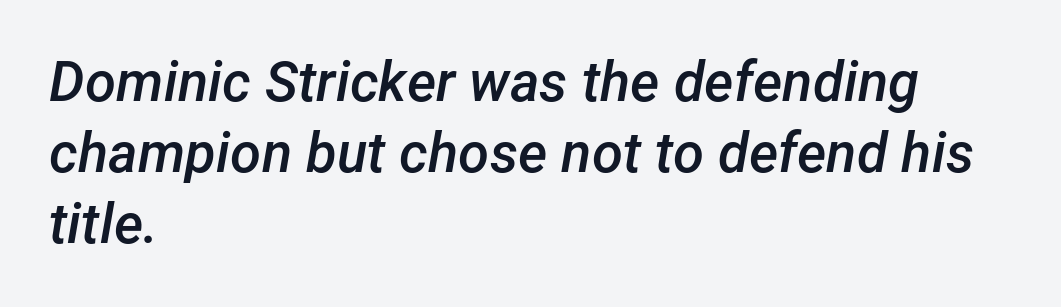
Between one letter and the next there's only the usual sliver of space. Rule under the text: the space is simply empty. There's an unmistakable incline to the writing here. All the whitespace from short lines collects on the right. Each letter keeps its own natural width here, so spacing adapts to shape. The rows are spaced the way most documents space them.
